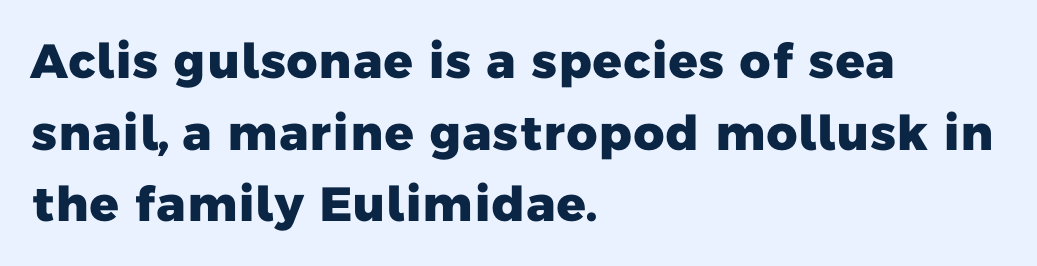
The image shows 48 px heavy sans-serif type; set left-aligned, normal line spacing (1.49x), normal letter spacing, not underlined; low stroke contrast and a medium x-height.
